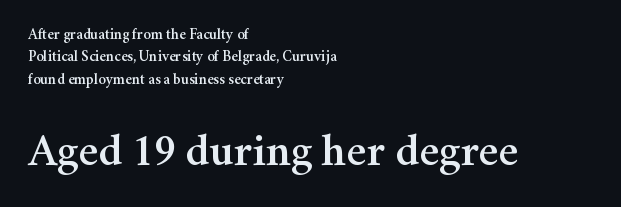
{"serif": "yes", "italic": "no", "width": "normal", "stroke_contrast": "medium", "x_height": "medium", "monospaced": "no", "underline": "no", "align": "left", "line_spacing": "normal", "line_spacing_ratio": 1.49, "letter_spacing": "normal", "letter_spacing_em": 0.0, "larger_block": "second", "size_ratio": 3.07, "glyph_px": 46}
